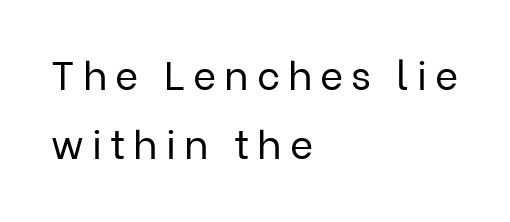
The image shows 40 px regular-weight sans-serif type, upright; set left-aligned, line spacing 1.73x, unusually wide letter spacing (+0.2 em), not underlined; low stroke contrast and a medium x-height.
